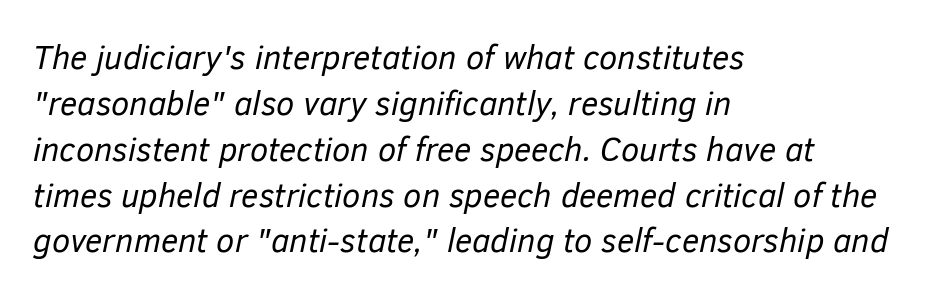
Q: Is the text bold? A: No.
Q: Is the text italic (slanted)? A: Yes, it leans right by about 12 degrees.
Q: Is the text underlined? A: No.
Q: How is the paragraph aligned? A: Left-aligned.
Q: Is the spacing between letters normal or unusually wide? A: Normal.
Q: Is the spacing between lines tight, normal or loose? A: Normal.
Q: Width (condensed, normal, or wide)? A: Normal.
Q: Stroke contrast? A: Low.
Q: x-height? A: Medium.
Q: Monospaced? A: No.
